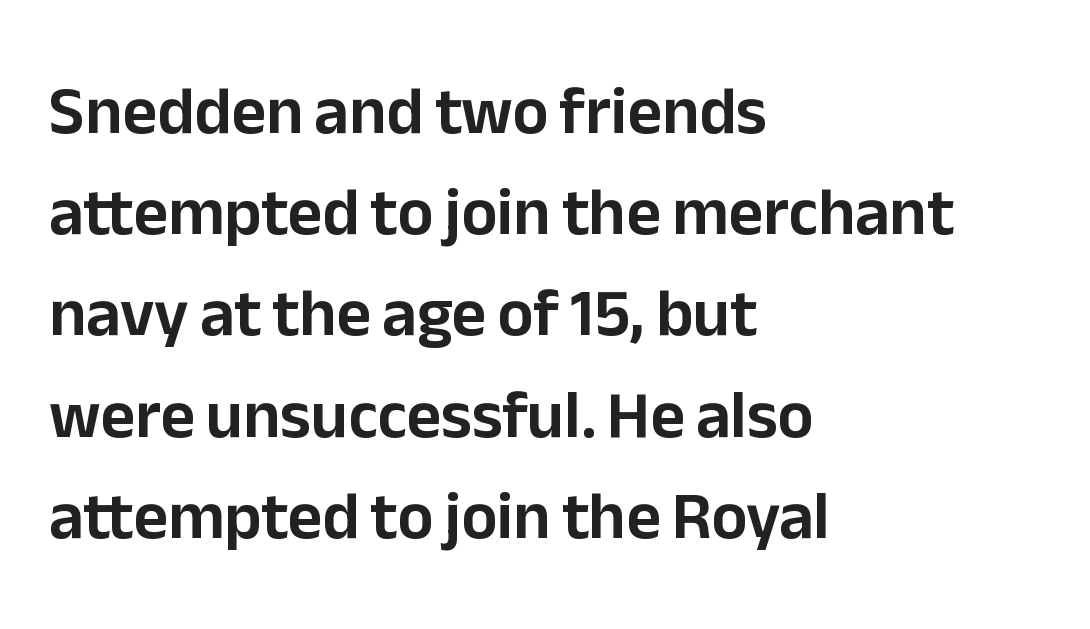
The image shows 67 px sans-serif type, upright; set left-aligned, normal line spacing (1.51x), normal letter spacing, not underlined; low stroke contrast and a medium x-height.
